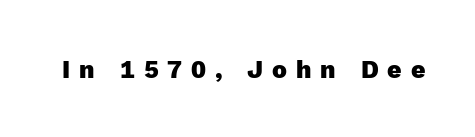
Q: Is the text bold? A: Yes.
Q: Is the text italic (slanted)? A: No, it is upright.
Q: Is the text underlined? A: No.
Q: Is the spacing between letters normal or unusually wide? A: Unusually wide.
